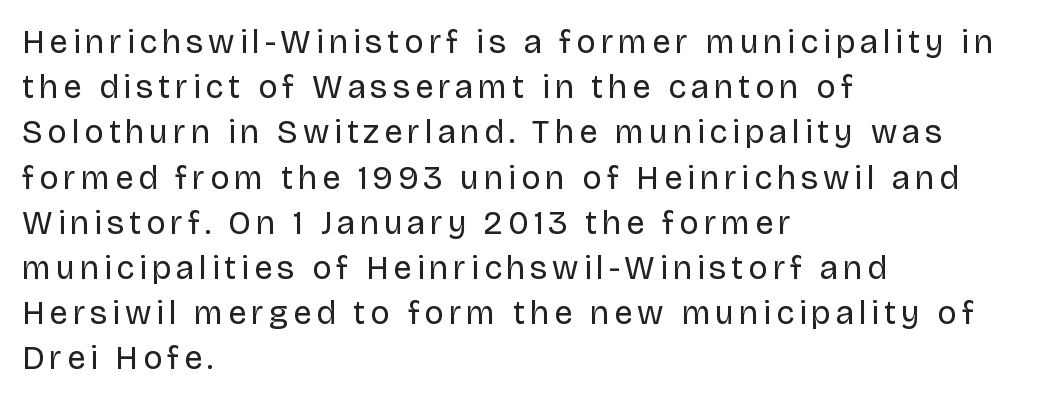
One-word summary of the alignment: left. The space between consecutive lines is moderate. Note the varied advance widths — an 'i' is clearly narrower than an 'm'. Nope, no serifs anywhere on these letters. The lettering stays uniformly vertical, giving the passage a roman look.
